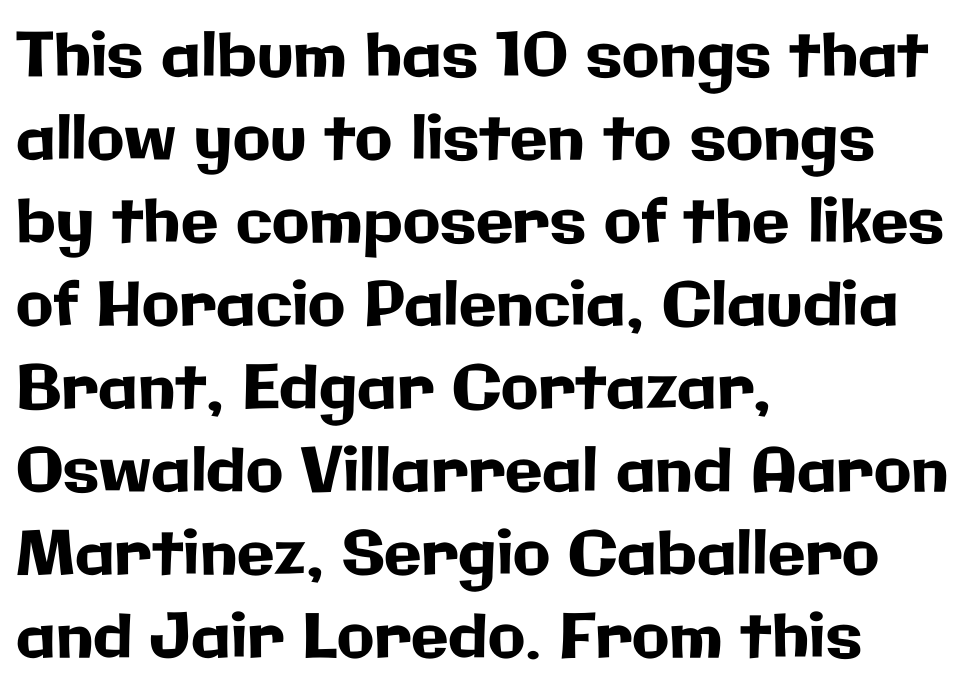
The image shows 61 px sans-serif type, upright; set left-aligned, normal line spacing (1.36x), normal letter spacing, not underlined; low stroke contrast and a medium x-height.
